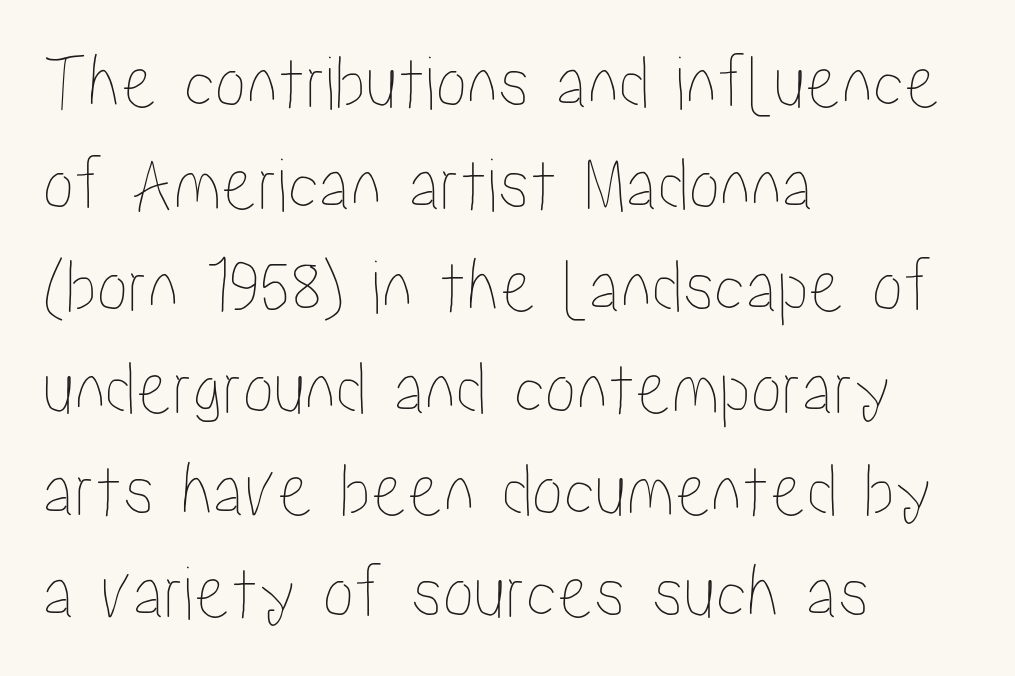
{"italic": "no", "width": "condensed", "stroke_contrast": "low", "x_height": "medium", "monospaced": "no", "underline": "no", "align": "left", "line_spacing": "normal", "line_spacing_ratio": 1.29, "letter_spacing": "normal", "letter_spacing_em": 0.0, "glyph_px": 79}
